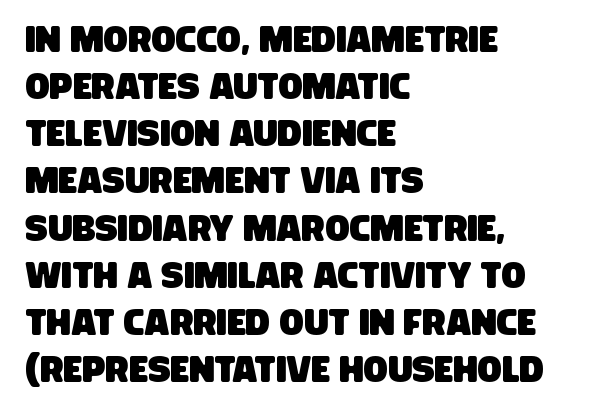
Tracking value appears to be zero — textbook default spacing. The text was rendered using a sans face with plain stroke endings. The lines are quadded left. The rows are spaced the way most documents space them.
